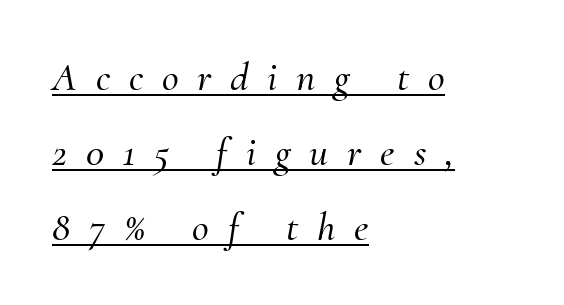
{"serif": "yes", "italic": "yes", "lean": "right", "slant_degrees": 10, "width": "normal", "stroke_contrast": "medium", "x_height": "small", "monospaced": "no", "underline": "yes", "align": "left", "line_spacing_ratio": 1.83, "letter_spacing": "wide", "letter_spacing_em": 0.46, "glyph_px": 41}
